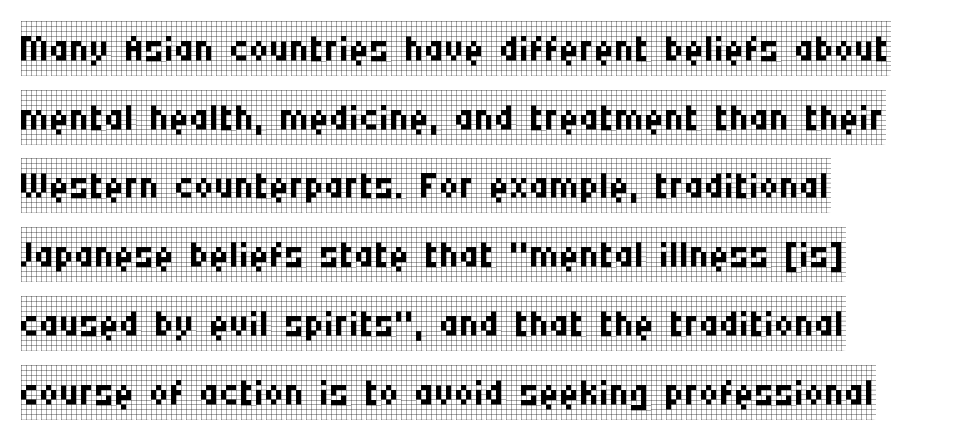
The image shows 55 px regular-weight, condensed serif type, upright; set left-aligned, normal line spacing (1.25x), normal letter spacing, not underlined; low stroke contrast and a large x-height.
